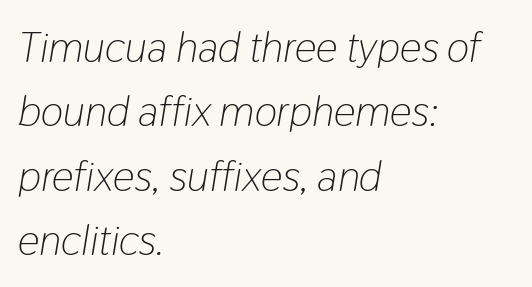
Q: Is the text bold? A: No.
Q: Is the text italic (slanted)? A: Yes, it leans right by about 9 degrees.
Q: Is the text underlined? A: No.
Q: How is the paragraph aligned? A: Left-aligned.
Q: Is the spacing between letters normal or unusually wide? A: Normal.
Q: Is the spacing between lines tight, normal or loose? A: Normal.
Q: Width (condensed, normal, or wide)? A: Condensed.
Q: Stroke contrast? A: Low.
Q: x-height? A: Medium.
Q: Monospaced? A: No.
